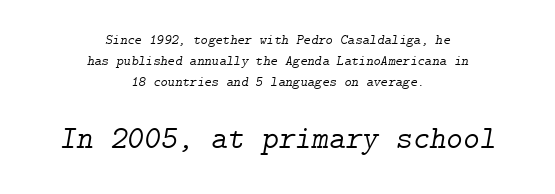
Q: Is the text bold? A: No.
Q: Is the text italic (slanted)? A: Yes, it leans right by about 9 degrees.
Q: Is the typeface a serif or a sans-serif typeface? A: Serif.
Q: Is the text underlined? A: No.
Q: How is the paragraph aligned? A: Centered.
Q: Is the spacing between letters normal or unusually wide? A: Normal.
Q: Is the spacing between lines tight, normal or loose? A: Normal.
Q: Which block of text is set in a larger size, the first (top) or the second (bottom)? A: The second (bottom) one.
Q: Width (condensed, normal, or wide)? A: Normal.
Q: Stroke contrast? A: Low.
Q: x-height? A: Medium.
